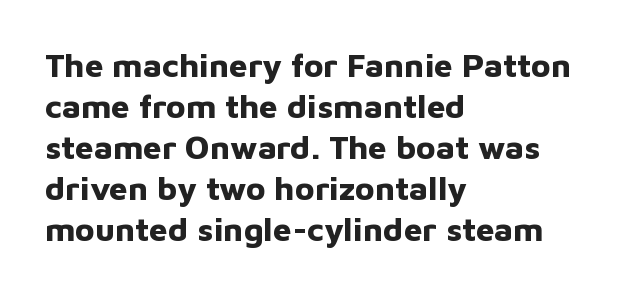
The image shows 33 px bold sans-serif type, upright; set left-aligned, line spacing 1.24x, normal letter spacing, not underlined; low stroke contrast and a medium x-height.
